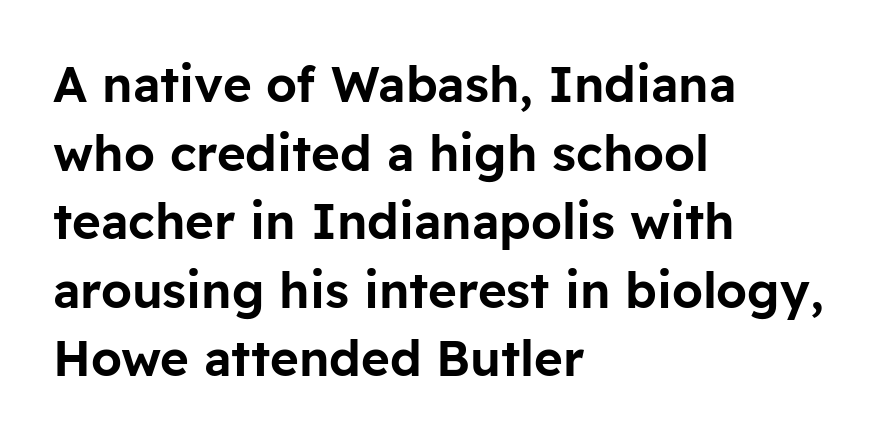
The image shows 49 px sans-serif type, upright; set left-aligned, normal line spacing (1.4x), normal letter spacing, not underlined; low stroke contrast and a medium x-height.
